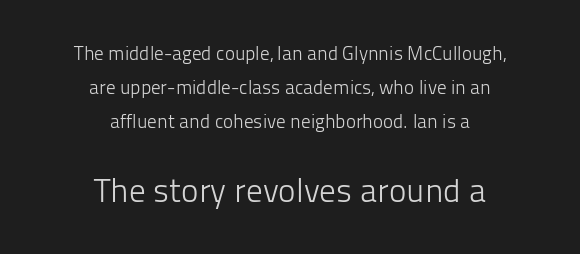
The image shows 33 px light sans-serif type, upright; set centered, line spacing 1.79x, normal letter spacing, not underlined; the second (bottom) block is 1.74x larger; low stroke contrast and a medium x-height.
